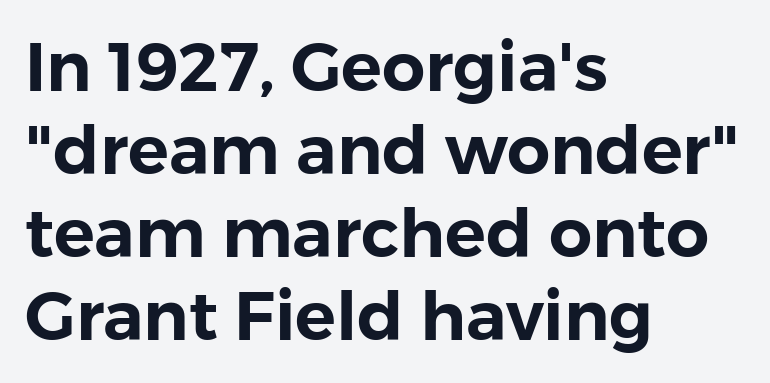
Q: Is the text italic (slanted)? A: No, it is upright.
Q: Is the typeface a serif or a sans-serif typeface? A: Sans-serif.
Q: Is the text underlined? A: No.
Q: How is the paragraph aligned? A: Left-aligned.
Q: Is the spacing between letters normal or unusually wide? A: Normal.
Q: Width (condensed, normal, or wide)? A: Normal.
Q: Stroke contrast? A: Low.
Q: x-height? A: Medium.
Q: Monospaced? A: No.
